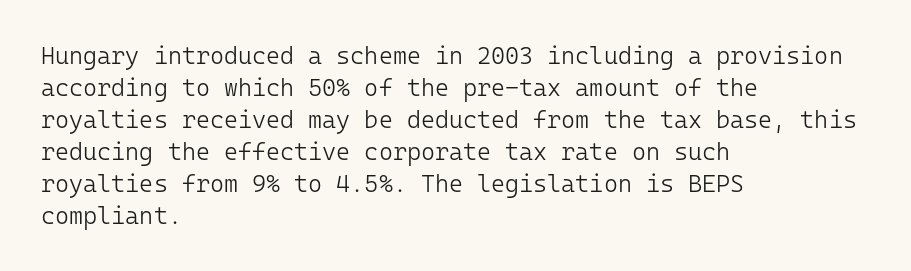
A bare baseline throughout the passage. Does the lettering tilt? It doesn't — this is upright. Leftover space on each line is placed entirely after the last word. Regarding leading, the lines here are spaced in the standard way. Inter-character spacing is left at the font's built-in metrics. Compared with a typical body face, this is equally light or lighter still.
